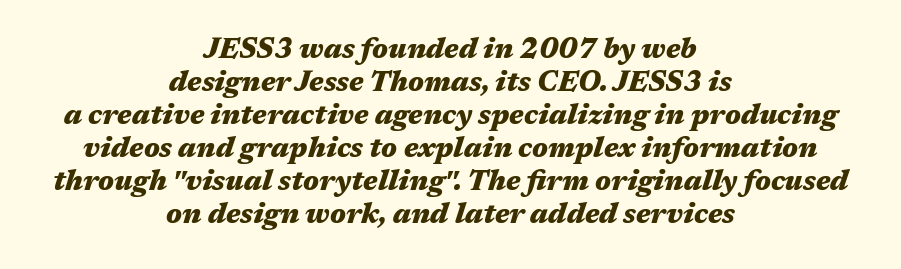
{"italic": "yes", "lean": "right", "slant_degrees": 17, "bold": "yes", "weight": "heavy", "width": "wide", "stroke_contrast": "medium", "x_height": "medium", "monospaced": "no", "underline": "no", "align": "center", "line_spacing_ratio": 1.18, "letter_spacing": "normal", "letter_spacing_em": 0.0, "glyph_px": 28}
